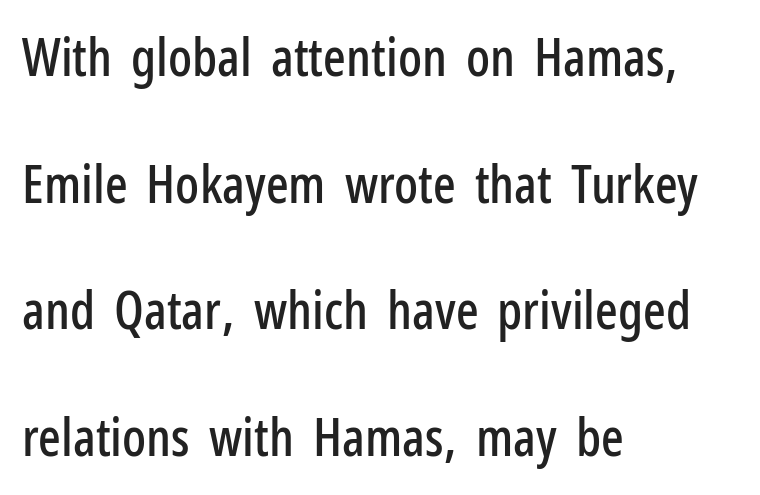
Q: Is the text italic (slanted)? A: No, it is upright.
Q: Is the typeface a serif or a sans-serif typeface? A: Sans-serif.
Q: Is the text underlined? A: No.
Q: How is the paragraph aligned? A: Left-aligned.
Q: Is the spacing between letters normal or unusually wide? A: Normal.
Q: Is the spacing between lines tight, normal or loose? A: Loose.
Q: Width (condensed, normal, or wide)? A: Condensed.
Q: Stroke contrast? A: Low.
Q: x-height? A: Medium.
Q: Monospaced? A: No.
